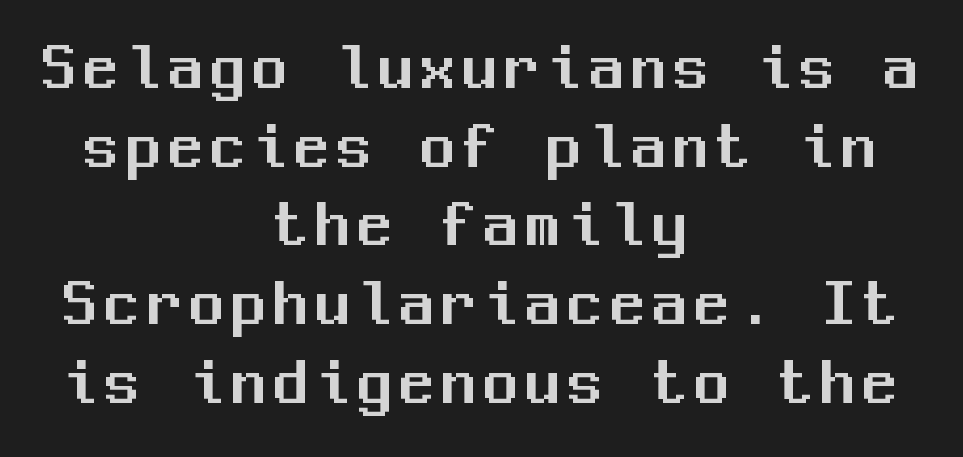
{"serif": "no", "italic": "no", "width": "normal", "stroke_contrast": "medium", "x_height": "medium", "monospaced": "yes", "underline": "no", "align": "center", "line_spacing": "tight", "line_spacing_ratio": 1.14, "glyph_px": 69}
